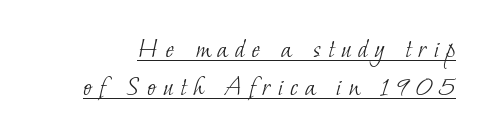
The image shows 29 px light serif type; set normal line spacing (1.32x), unusually wide letter spacing (+0.24 em), underlined; low stroke contrast and a small x-height.
